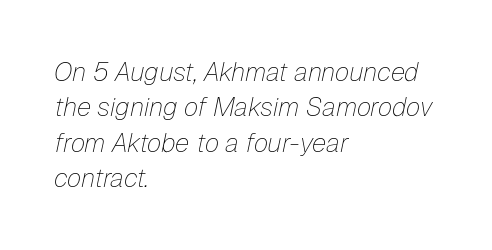
Here the glyphs are tracked normally, forming tight word shapes. Every row of glyphs begins at an identical x-position on the left. The weight would be labelled regular, book, light, or lighter still. The gap between lines stays unmarked. Students, observe: this is what conventionally led text looks like.
